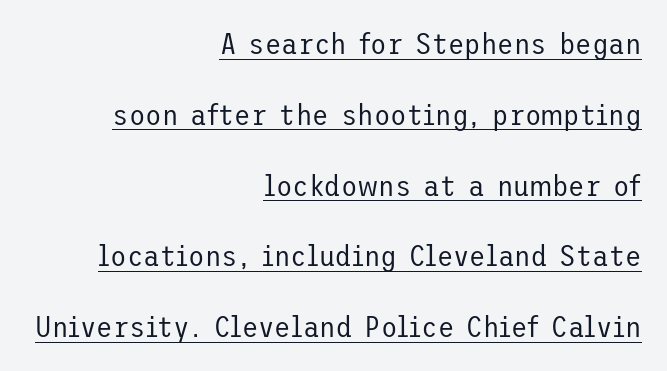
Q: Is the text bold? A: No.
Q: Is the text italic (slanted)? A: No, it is upright.
Q: Is the typeface a serif or a sans-serif typeface? A: Sans-serif.
Q: Is the text underlined? A: Yes.
Q: How is the paragraph aligned? A: Right-aligned.
Q: Is the spacing between letters normal or unusually wide? A: Normal.
Q: Is the spacing between lines tight, normal or loose? A: Loose.
Q: Width (condensed, normal, or wide)? A: Normal.
Q: Stroke contrast? A: Low.
Q: x-height? A: Medium.
